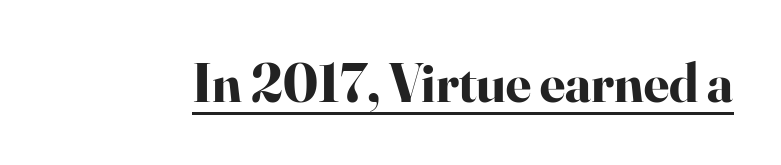
Every letter is thick-stroked: bold, no question. The characters display serif detailing at their extremities. In terms of posture, this sample is upright. The face used here is proportionally spaced, like ordinary book or web type. Nobody touched the tracking dial on this one.
